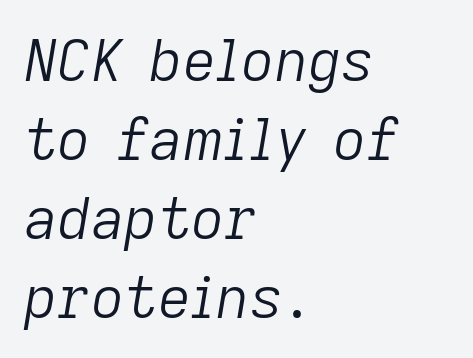
The image shows 58 px light type, italic (leaning right); set left-aligned, normal line spacing (1.36x), normal letter spacing, not underlined; low stroke contrast and a medium x-height.
